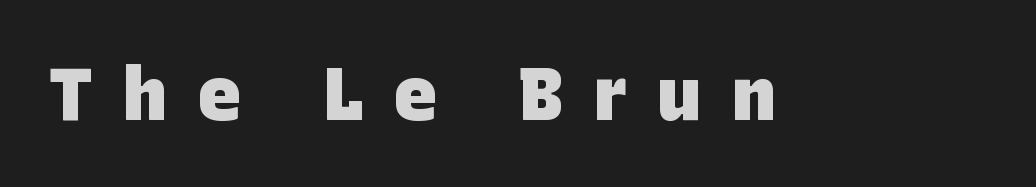
{"serif": "no", "bold": "yes", "weight": "heavy", "width": "normal", "stroke_contrast": "low", "x_height": "large", "monospaced": "no", "underline": "no", "letter_spacing": "wide", "letter_spacing_em": 0.39, "glyph_px": 75}
